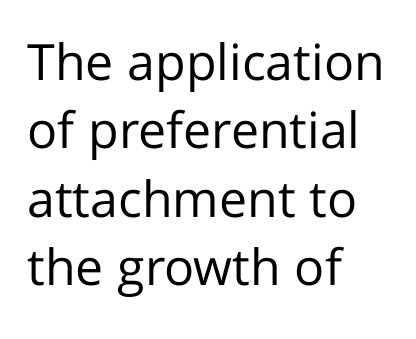
{"serif": "no", "italic": "no", "bold": "no", "weight": "regular", "width": "normal", "stroke_contrast": "low", "x_height": "medium", "monospaced": "no", "underline": "no", "align": "left", "line_spacing": "normal", "line_spacing_ratio": 1.37, "letter_spacing": "normal", "letter_spacing_em": 0.0, "glyph_px": 50}
